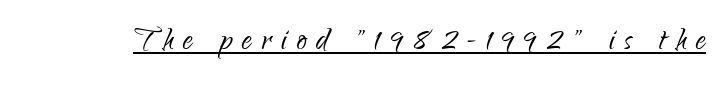
The image shows 40 px light, condensed sans-serif type; set unusually wide letter spacing (+0.24 em), underlined; low stroke contrast and a small x-height.
